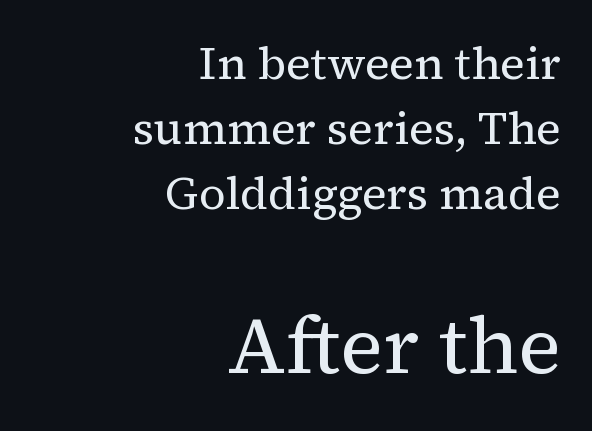
The image shows 80 px regular-weight serif type, upright; set right-aligned, normal line spacing (1.41x), normal letter spacing, not underlined; the second (bottom) block is 1.74x larger; medium stroke contrast and a medium x-height.
